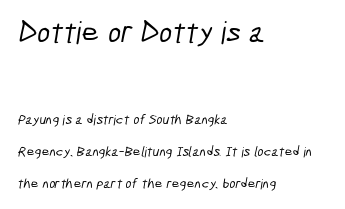
The image shows 31 px condensed sans-serif type; set left-aligned, loose line spacing (2.28x), normal letter spacing, not underlined; the first (top) block is 2.21x larger; low stroke contrast and a medium x-height.
